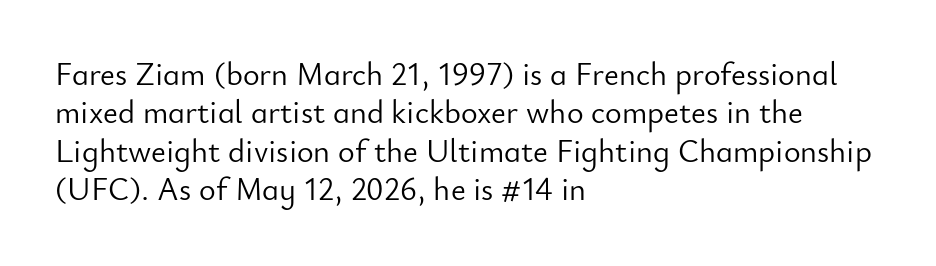
The lettering holds an erect, upright posture throughout. A quiet, ordinary-to-light weight characterises the typeface. The text block is weighted toward the left margin, trailing off unevenly rightward. Letters rest on an invisible, unmarked baseline. Type style note: lacks serifs.
